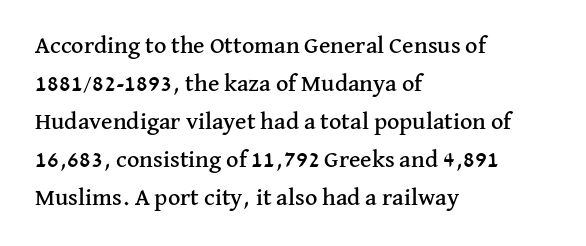
Q: Is the text italic (slanted)? A: No, it is upright.
Q: Is the text underlined? A: No.
Q: How is the paragraph aligned? A: Left-aligned.
Q: Is the spacing between letters normal or unusually wide? A: Normal.
Q: Is the spacing between lines tight, normal or loose? A: Normal.
